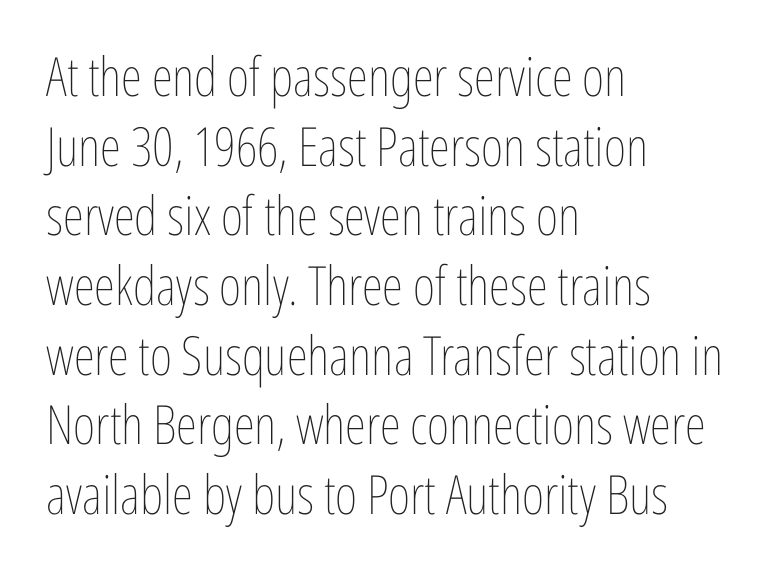
The image shows 54 px thin, condensed type, upright; set left-aligned, normal line spacing (1.29x), normal letter spacing, not underlined; low stroke contrast and a medium x-height.
